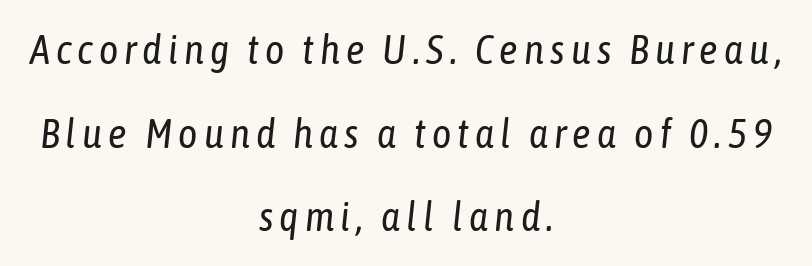
The image shows 41 px regular-weight, condensed type, italic (leaning right); set centered, loose line spacing (2.04x), not underlined; low stroke contrast and a medium x-height.
